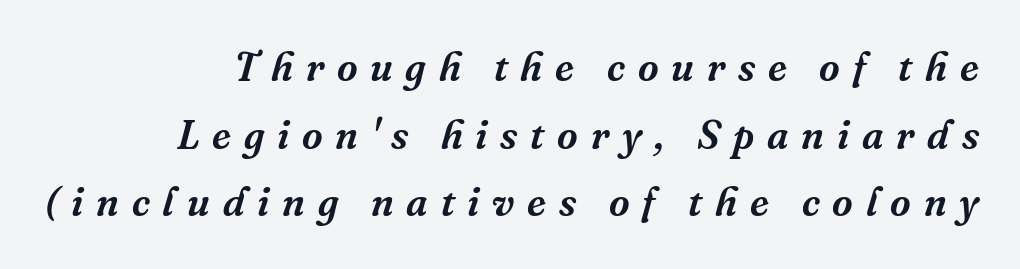
Q: Is the text italic (slanted)? A: Yes, it leans right by about 16 degrees.
Q: Is the typeface a serif or a sans-serif typeface? A: Serif.
Q: Is the text underlined? A: No.
Q: How is the paragraph aligned? A: Right-aligned.
Q: Is the spacing between letters normal or unusually wide? A: Unusually wide.
Q: Is the spacing between lines tight, normal or loose? A: Normal.
Q: Width (condensed, normal, or wide)? A: Normal.
Q: Stroke contrast? A: Medium.
Q: x-height? A: Medium.
Q: Monospaced? A: No.
